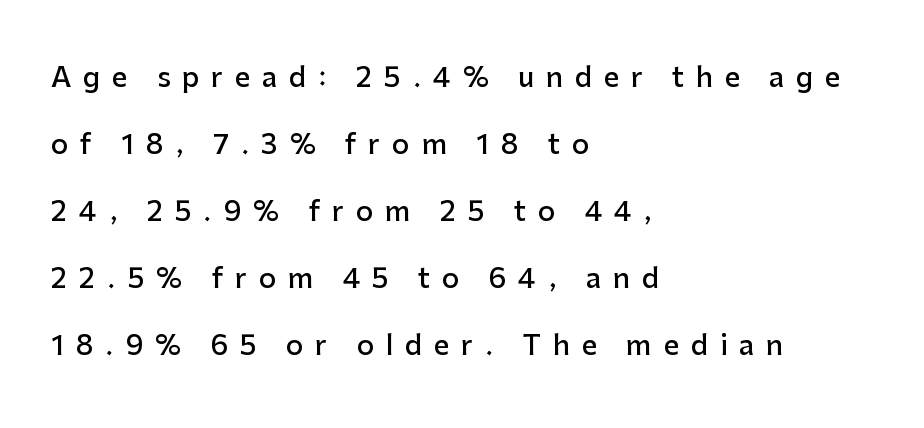
Q: Is the text bold? A: Semi-bold.
Q: Is the text italic (slanted)? A: No, it is upright.
Q: Is the text underlined? A: No.
Q: How is the paragraph aligned? A: Left-aligned.
Q: Is the spacing between letters normal or unusually wide? A: Unusually wide.
Q: Is the spacing between lines tight, normal or loose? A: Loose.
